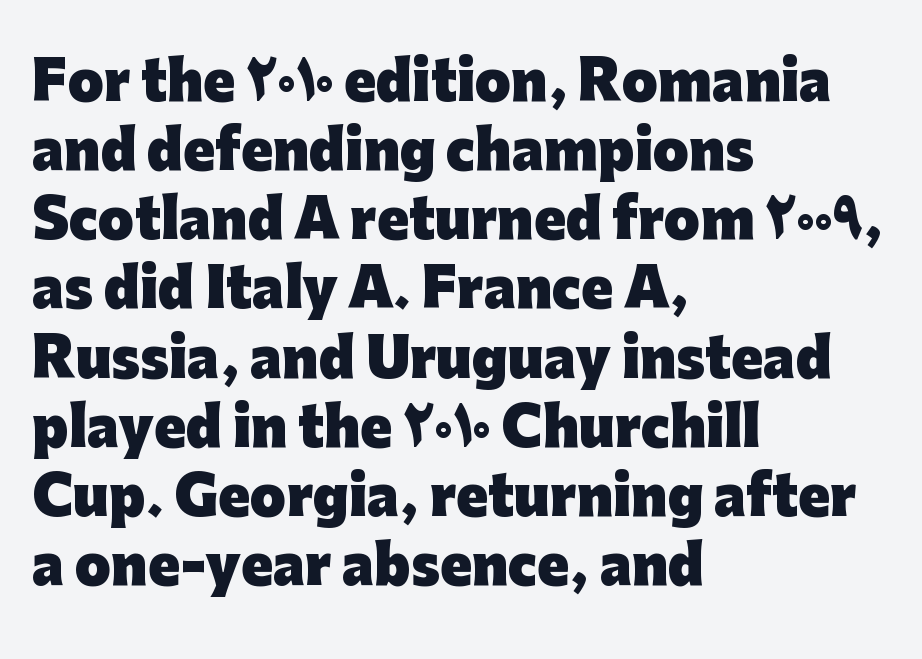
{"serif": "no", "italic": "no", "bold": "yes", "weight": "heavy", "width": "normal", "stroke_contrast": "low", "x_height": "medium", "monospaced": "no", "underline": "no", "align": "left", "line_spacing": "normal", "line_spacing_ratio": 1.33, "letter_spacing": "normal", "letter_spacing_em": 0.0, "glyph_px": 52}
